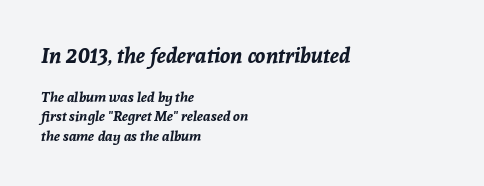
Posture: slanted. Descenders hang freely into open space. One-word summary of the alignment: left. Each new line begins a customary step beneath the previous one. On the weight axis this lands at bold, roughly 700.
